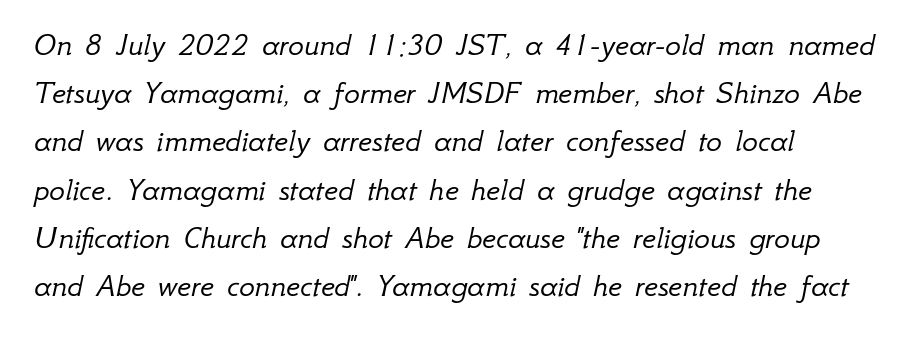
Q: Is the text bold? A: No.
Q: Is the text italic (slanted)? A: Yes, it leans right by about 12 degrees.
Q: Is the text underlined? A: No.
Q: Is the spacing between letters normal or unusually wide? A: Normal.
Q: Is the spacing between lines tight, normal or loose? A: Normal.
Q: Width (condensed, normal, or wide)? A: Normal.
Q: Stroke contrast? A: Low.
Q: x-height? A: Small.
Q: Monospaced? A: No.
